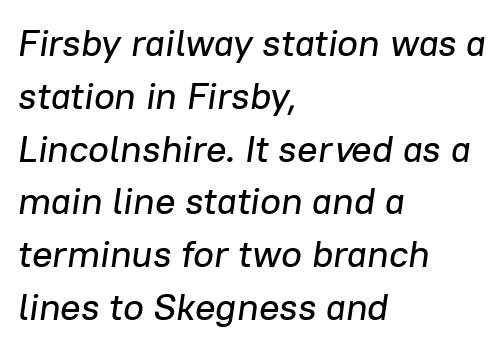
Q: Is the text italic (slanted)? A: Yes, it leans right by about 8 degrees.
Q: Is the text underlined? A: No.
Q: How is the paragraph aligned? A: Left-aligned.
Q: Is the spacing between letters normal or unusually wide? A: Normal.
Q: Is the spacing between lines tight, normal or loose? A: Normal.
Q: Width (condensed, normal, or wide)? A: Normal.
Q: Stroke contrast? A: Low.
Q: x-height? A: Medium.
Q: Monospaced? A: No.
